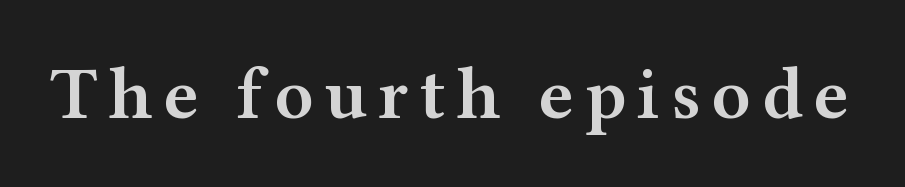
Q: Is the text bold? A: Semi-bold.
Q: Is the text italic (slanted)? A: No, it is upright.
Q: Is the typeface a serif or a sans-serif typeface? A: Serif.
Q: Is the text underlined? A: No.
Q: Width (condensed, normal, or wide)? A: Wide.
Q: Stroke contrast? A: Medium.
Q: x-height? A: Medium.
Q: Monospaced? A: No.
